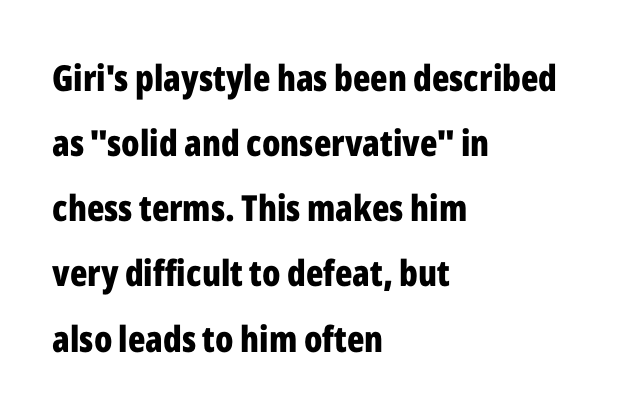
Q: Is the text bold? A: Yes.
Q: Is the text italic (slanted)? A: No, it is upright.
Q: Is the typeface a serif or a sans-serif typeface? A: Sans-serif.
Q: Is the text underlined? A: No.
Q: How is the paragraph aligned? A: Left-aligned.
Q: Is the spacing between letters normal or unusually wide? A: Normal.
Q: Width (condensed, normal, or wide)? A: Condensed.
Q: Stroke contrast? A: Low.
Q: x-height? A: Medium.
Q: Monospaced? A: No.
